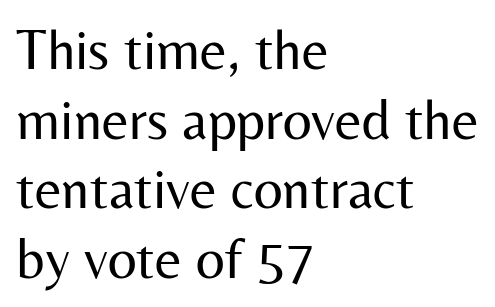
Q: Is the text bold? A: No.
Q: Is the text italic (slanted)? A: No, it is upright.
Q: Is the typeface a serif or a sans-serif typeface? A: Sans-serif.
Q: Is the text underlined? A: No.
Q: How is the paragraph aligned? A: Left-aligned.
Q: Is the spacing between letters normal or unusually wide? A: Normal.
Q: Width (condensed, normal, or wide)? A: Normal.
Q: Stroke contrast? A: Medium.
Q: x-height? A: Medium.
Q: Monospaced? A: No.
